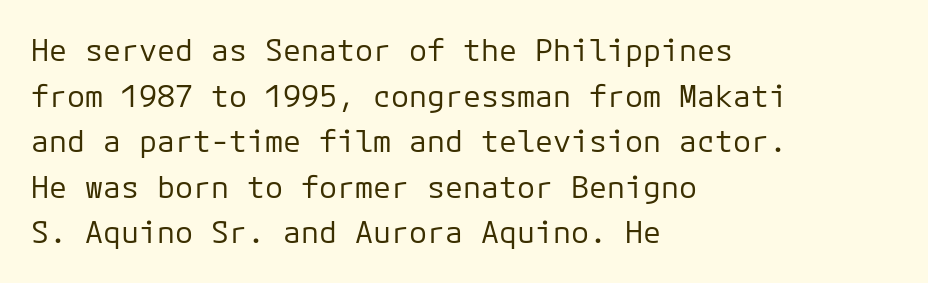
The image shows 30 px regular-weight sans-serif type, upright, monospaced; set left-aligned, normal line spacing (1.52x), normal letter spacing, not underlined; low stroke contrast and a medium x-height.
